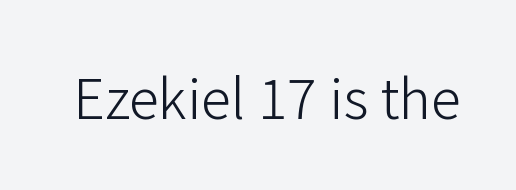
{"serif": "no", "italic": "no", "bold": "no", "weight": "light", "width": "normal", "stroke_contrast": "low", "x_height": "medium", "monospaced": "no", "underline": "no", "letter_spacing": "normal", "letter_spacing_em": 0.0, "glyph_px": 55}
